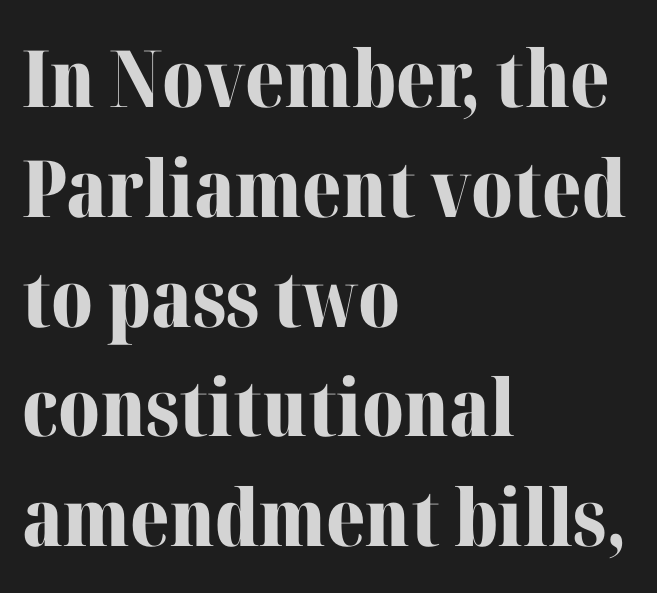
{"serif": "yes", "italic": "no", "bold": "yes", "weight": "bold", "width": "normal", "stroke_contrast": "medium", "x_height": "medium", "monospaced": "no", "underline": "no", "align": "left", "line_spacing": "normal", "line_spacing_ratio": 1.39, "letter_spacing": "normal", "letter_spacing_em": 0.0, "glyph_px": 79}
